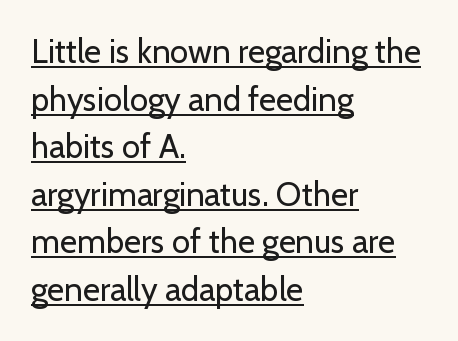
The image shows 33 px regular-weight sans-serif type, upright; set left-aligned, normal line spacing (1.44x), normal letter spacing, underlined; low stroke contrast and a medium x-height.
